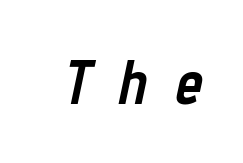
Weight: bold. A typesetter would call this proportional, since set widths differ per character. The space directly below the letters is spotless. This rendering widens character spacing well past its baseline value. Italic: yes, the glyphs are oblique.
